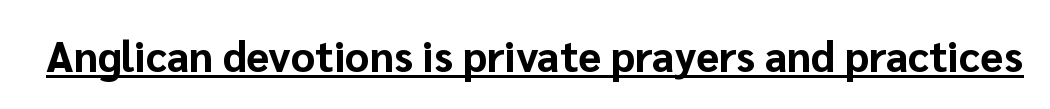
{"serif": "no", "italic": "no", "bold": "yes", "weight": "bold", "width": "normal", "stroke_contrast": "low", "x_height": "medium", "monospaced": "no", "underline": "yes", "letter_spacing": "normal", "letter_spacing_em": 0.0, "glyph_px": 42}
